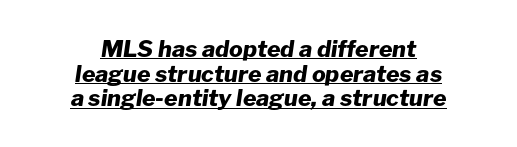
Students, note that the glyphs here touch the page at normal intervals. Chunky letters — that's bold for sure. Notice how the passage keeps no hard edge, just a central spine. Does the lettering tilt? It does — this is italic. The designer dialed line spacing down below the default.
